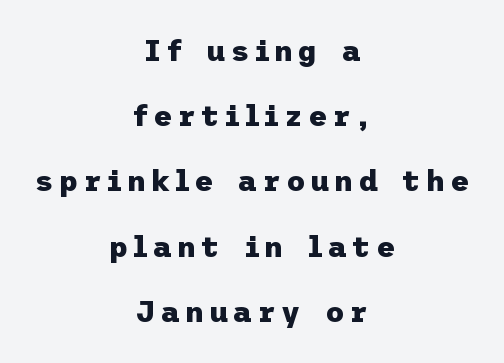
{"serif": "no", "italic": "no", "bold": "yes", "weight": "heavy", "width": "normal", "stroke_contrast": "low", "x_height": "medium", "underline": "no", "align": "center", "line_spacing": "loose", "line_spacing_ratio": 2.25, "glyph_px": 29}
